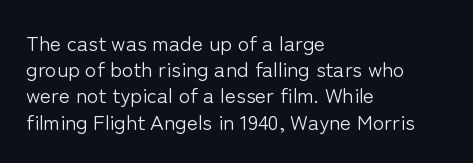
The image shows 21 px text type, upright; set left-aligned, normal line spacing (1.25x), normal letter spacing, not underlined.
